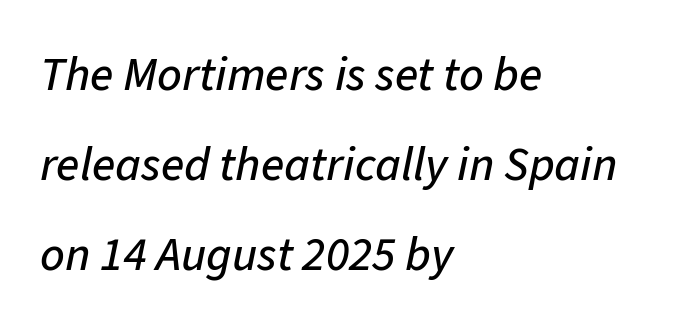
{"italic": "yes", "lean": "right", "slant_degrees": 11, "width": "normal", "stroke_contrast": "low", "x_height": "medium", "monospaced": "no", "underline": "no", "align": "left", "line_spacing_ratio": 1.87, "letter_spacing": "normal", "letter_spacing_em": 0.0, "glyph_px": 48}
